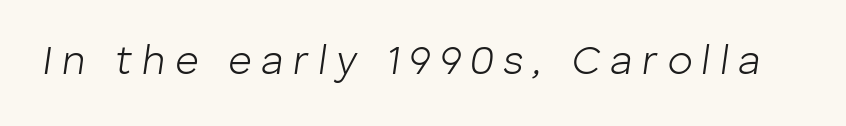
The image shows 41 px light type, italic (leaning right); set unusually wide letter spacing (+0.23 em), not underlined; low stroke contrast and a medium x-height.
